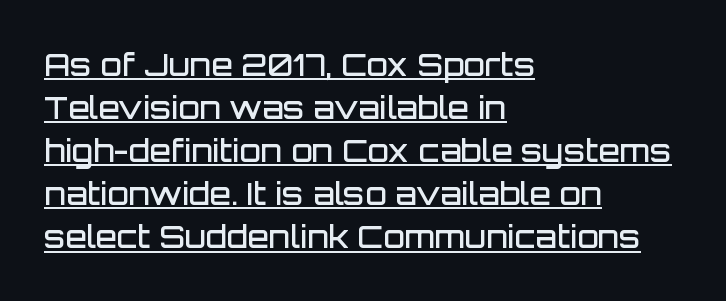
{"serif": "no", "italic": "no", "bold": "semi", "weight": "semibold", "width": "normal", "stroke_contrast": "low", "x_height": "large", "monospaced": "no", "underline": "yes", "align": "left", "line_spacing": "normal", "line_spacing_ratio": 1.39, "letter_spacing": "normal", "letter_spacing_em": 0.0, "glyph_px": 31}
